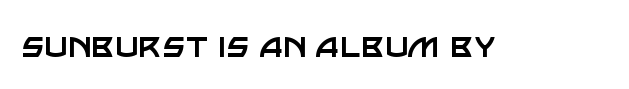
Here the glyphs are tracked normally, forming tight word shapes. Check the space under the baseline: it is left empty. These lines are rendered in a variable-pitch font. The text was rendered using a sans face with plain stroke endings. The specimen reads as upright at a glance. Vertical stems look standard width or narrower in stroke.
